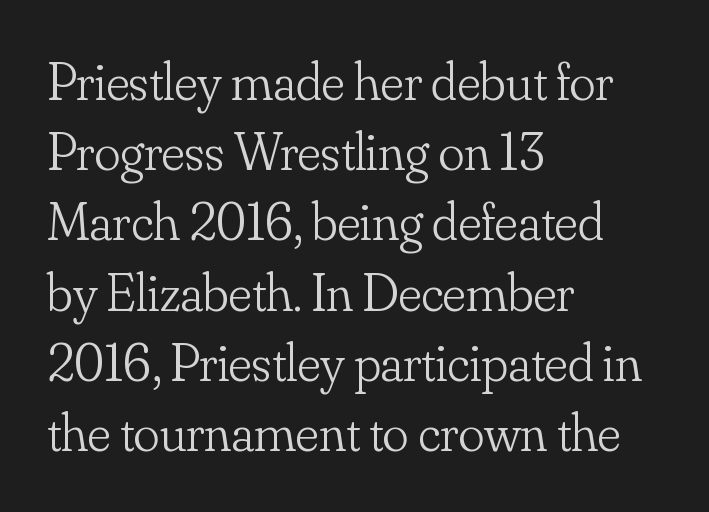
The image shows 54 px light serif type, upright; set left-aligned, normal line spacing (1.3x), normal letter spacing, not underlined; low stroke contrast and a small x-height.
